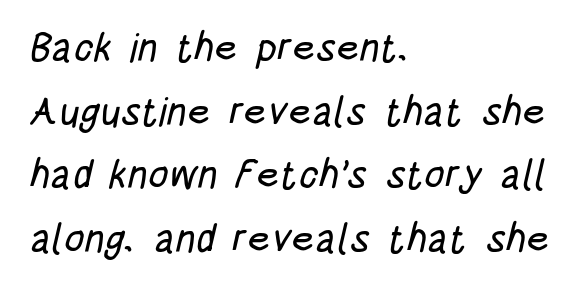
Proportional: the letters do not fall into vertical columns. A sans-serif font was chosen for this passage. These lines sit exactly where default settings would place them. Has an underline been added? It has not. All the whitespace from short lines collects on the right.
